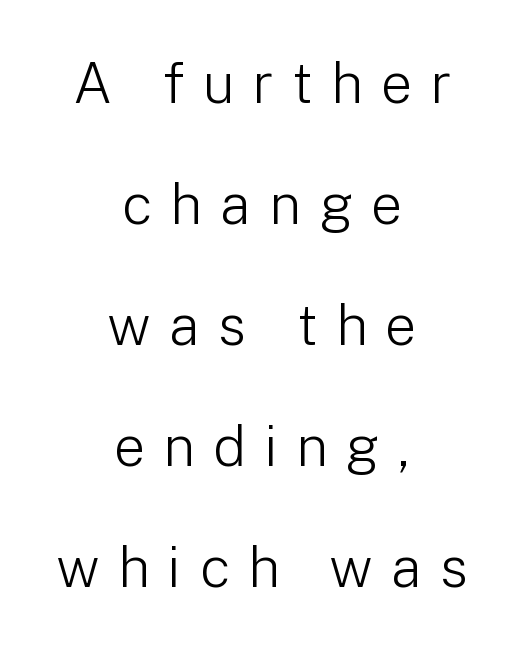
The image shows 56 px light sans-serif type, upright; set centered, loose line spacing (2.16x), unusually wide letter spacing (+0.32 em), not underlined; low stroke contrast and a medium x-height.
